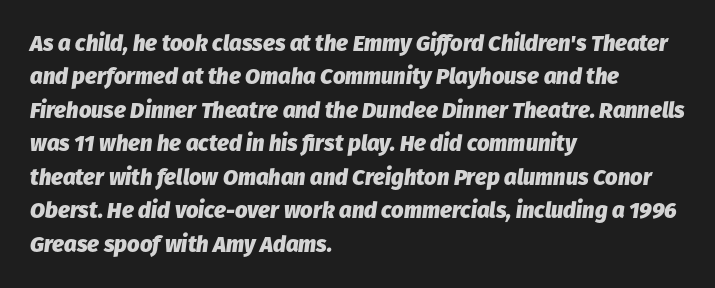
Q: Is the text bold? A: Yes.
Q: Is the text italic (slanted)? A: Yes, it leans right by about 8 degrees.
Q: Is the text underlined? A: No.
Q: How is the paragraph aligned? A: Left-aligned.
Q: Is the spacing between letters normal or unusually wide? A: Normal.
Q: Is the spacing between lines tight, normal or loose? A: Normal.
